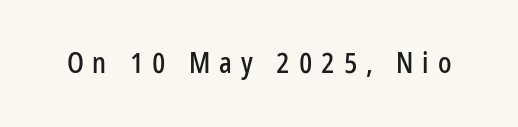
The image shows 28 px condensed sans-serif type, upright; set unusually wide letter spacing (+0.32 em), not underlined; low stroke contrast and a medium x-height.
